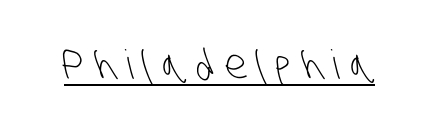
{"serif": "no", "bold": "no", "weight": "light", "width": "condensed", "stroke_contrast": "low", "x_height": "large", "monospaced": "no", "underline": "yes", "letter_spacing": "wide", "letter_spacing_em": 0.27, "glyph_px": 40}
